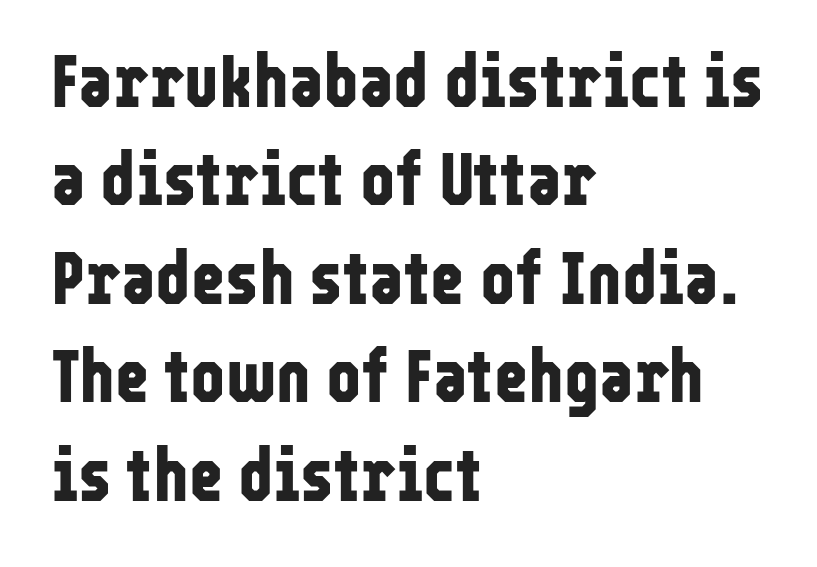
{"serif": "no", "italic": "no", "bold": "yes", "weight": "bold", "width": "condensed", "stroke_contrast": "low", "x_height": "medium", "monospaced": "no", "underline": "no", "align": "left", "line_spacing": "normal", "line_spacing_ratio": 1.33, "letter_spacing": "normal", "letter_spacing_em": 0.0, "glyph_px": 74}
